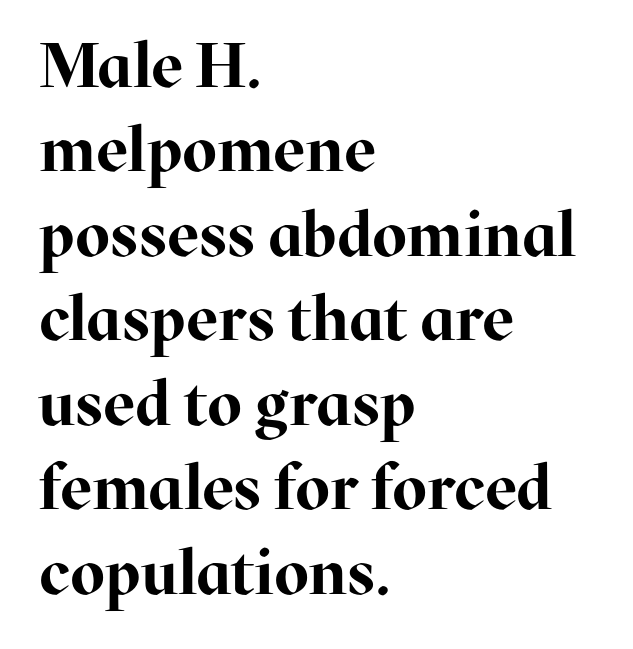
{"serif": "yes", "italic": "no", "bold": "yes", "weight": "bold", "width": "normal", "stroke_contrast": "high", "x_height": "medium", "monospaced": "no", "underline": "no", "align": "left", "line_spacing": "normal", "line_spacing_ratio": 1.34, "letter_spacing": "normal", "letter_spacing_em": 0.0, "glyph_px": 63}
